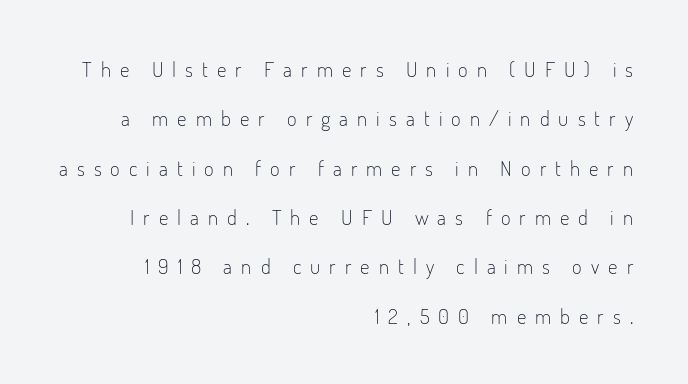
The image shows 21 px text type, upright; set right-aligned, loose line spacing (2.35x), unusually wide letter spacing (+0.43 em), not underlined.
